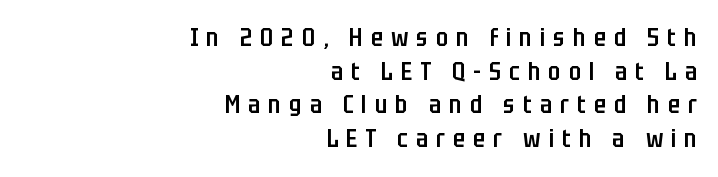
{"italic": "no", "bold": "semi", "underline": "no", "align": "right", "line_spacing": "normal", "line_spacing_ratio": 1.35, "letter_spacing": "wide", "letter_spacing_em": 0.32, "glyph_px": 25}
